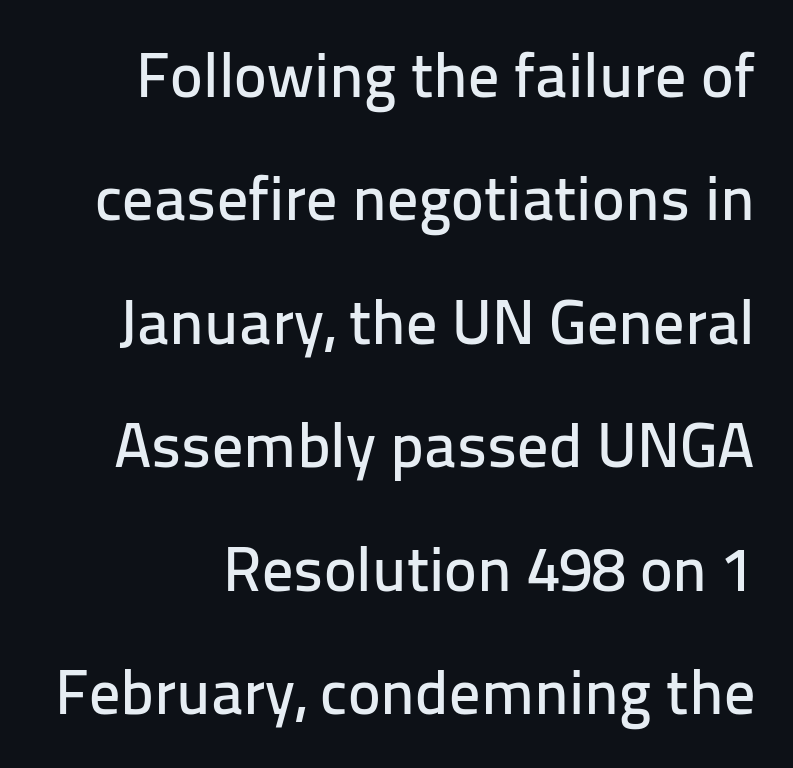
The image shows 62 px sans-serif type, upright; set loose line spacing (1.99x), normal letter spacing, not underlined; low stroke contrast and a medium x-height.
